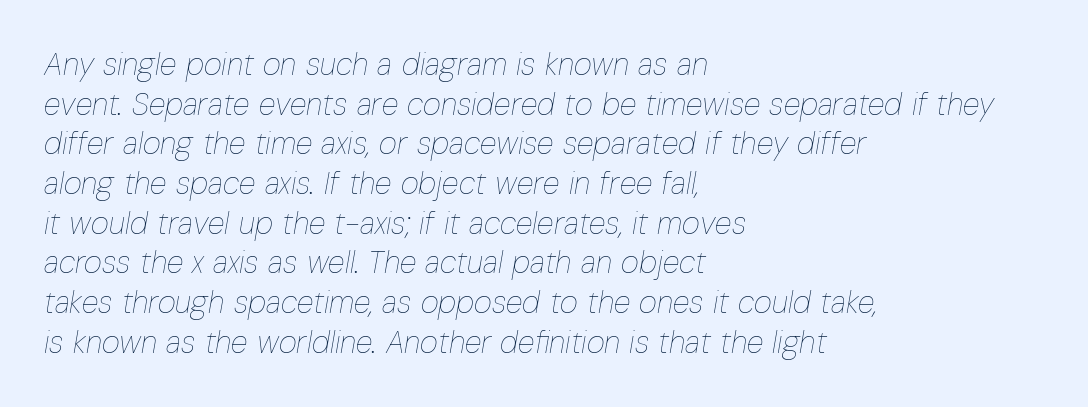
Q: Is the text bold? A: No.
Q: Is the text italic (slanted)? A: Yes, it leans right by about 10 degrees.
Q: Is the text underlined? A: No.
Q: How is the paragraph aligned? A: Left-aligned.
Q: Is the spacing between letters normal or unusually wide? A: Normal.
Q: Is the spacing between lines tight, normal or loose? A: Normal.
Q: Width (condensed, normal, or wide)? A: Condensed.
Q: Stroke contrast? A: Low.
Q: x-height? A: Medium.
Q: Monospaced? A: No.
